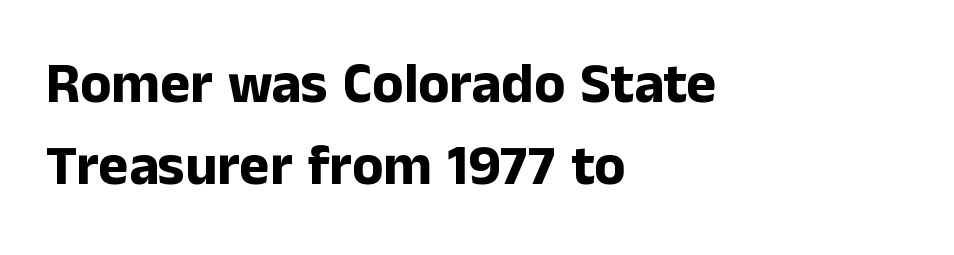
{"serif": "no", "italic": "no", "bold": "yes", "weight": "bold", "width": "normal", "stroke_contrast": "low", "x_height": "medium", "monospaced": "no", "underline": "no", "align": "left", "line_spacing": "normal", "line_spacing_ratio": 1.43, "letter_spacing": "normal", "letter_spacing_em": 0.0, "glyph_px": 57}
